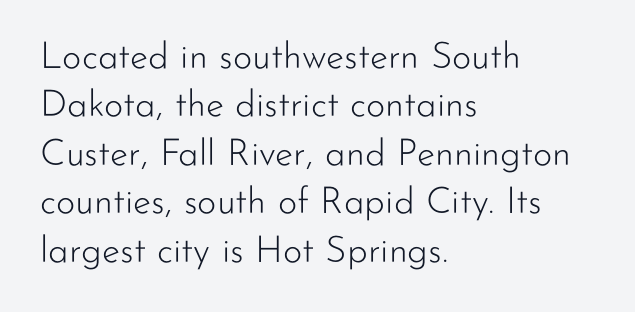
The image shows 37 px light sans-serif type, upright; set left-aligned, normal line spacing (1.31x), normal letter spacing, not underlined; low stroke contrast and a small x-height.
